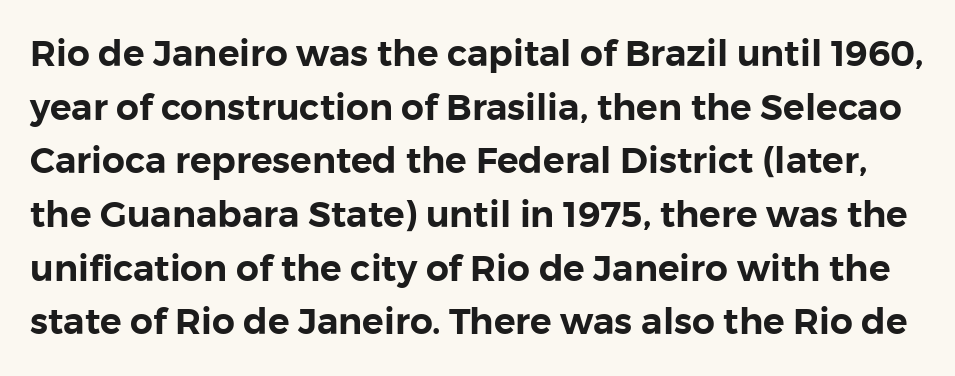
What kind of face is this? One without serifs — a sans. Does the lettering tilt? It doesn't — this is upright. Spacing verdict: proportional, widths tailored to each character. Beneath every word, the page is bare.
